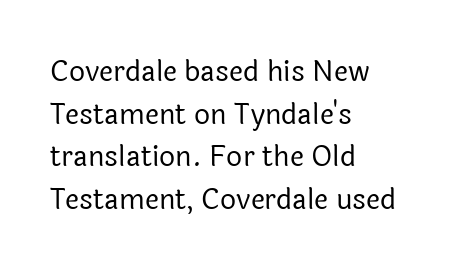
Here the designer chose a conventional face with non-uniform glyph widths. Teacher's note: observe the even left margin — that is flush-left alignment. Descender tails drop into unmarked territory. If you drew a line through each stem, it would be perfectly vertical.
